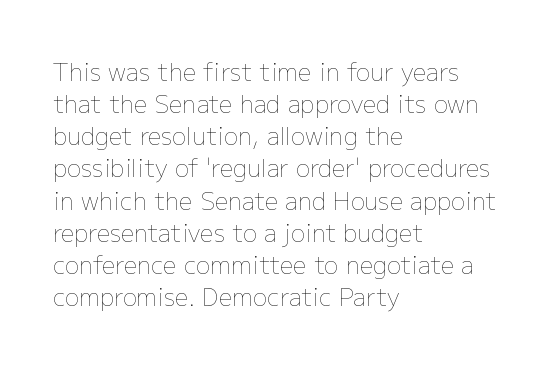
{"italic": "no", "bold": "no", "underline": "no", "align": "left", "line_spacing": "normal", "line_spacing_ratio": 1.34, "letter_spacing": "normal", "letter_spacing_em": 0.0, "glyph_px": 24}
